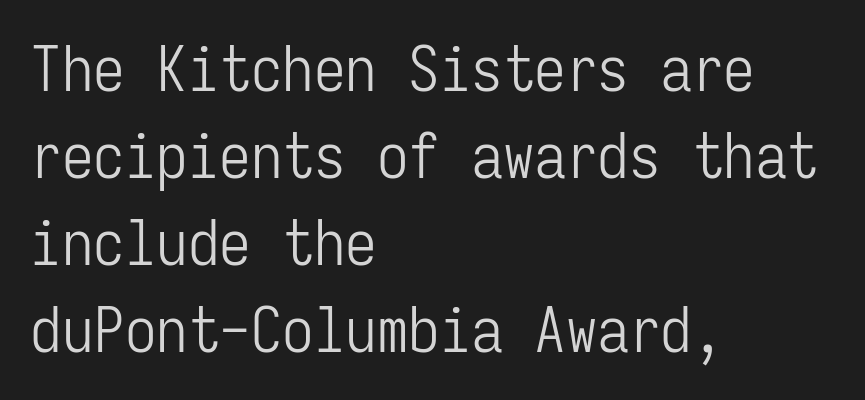
The image shows 63 px light, condensed sans-serif type, upright, monospaced; set left-aligned, normal line spacing (1.38x), normal letter spacing, not underlined; low stroke contrast and a medium x-height.
